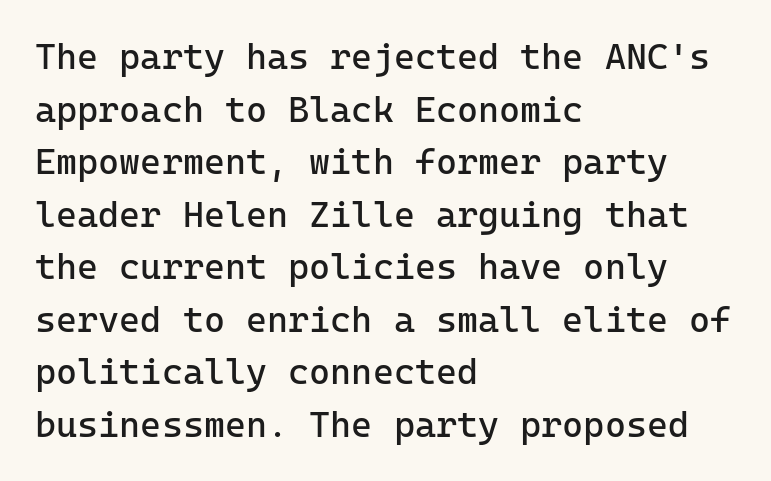
{"serif": "no", "italic": "no", "bold": "no", "weight": "regular", "width": "normal", "stroke_contrast": "low", "x_height": "medium", "underline": "no", "align": "left", "line_spacing": "normal", "line_spacing_ratio": 1.46, "letter_spacing": "normal", "letter_spacing_em": 0.0, "glyph_px": 36}
